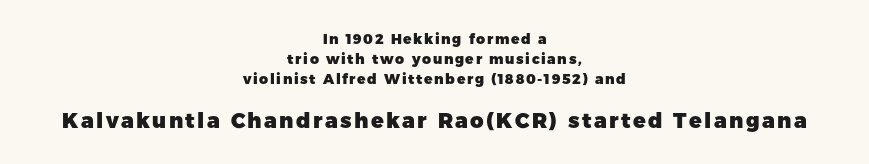
{"italic": "no", "bold": "yes", "underline": "no", "align": "center", "line_spacing": "normal", "line_spacing_ratio": 1.43, "larger_block": "second", "size_ratio": 1.5, "glyph_px": 21}
